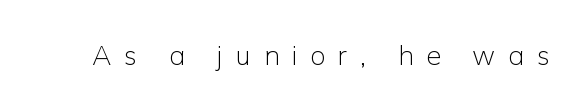
This rendering features lettering with no underline. Spacing between characters has been opened up far beyond the box default. A roman cut, with each character standing at attention. Weight: in the light-to-regular range.
